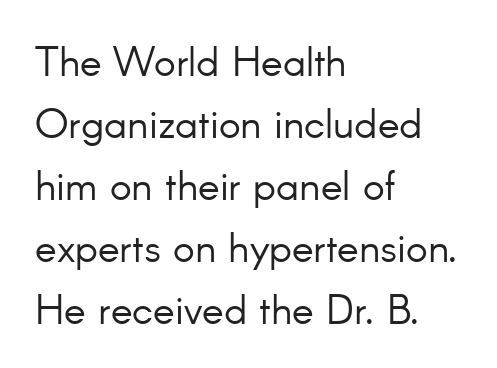
{"serif": "no", "italic": "no", "bold": "no", "weight": "light", "width": "normal", "stroke_contrast": "low", "x_height": "small", "monospaced": "no", "underline": "no", "align": "left", "line_spacing": "normal", "line_spacing_ratio": 1.51, "letter_spacing": "normal", "letter_spacing_em": 0.0, "glyph_px": 41}
